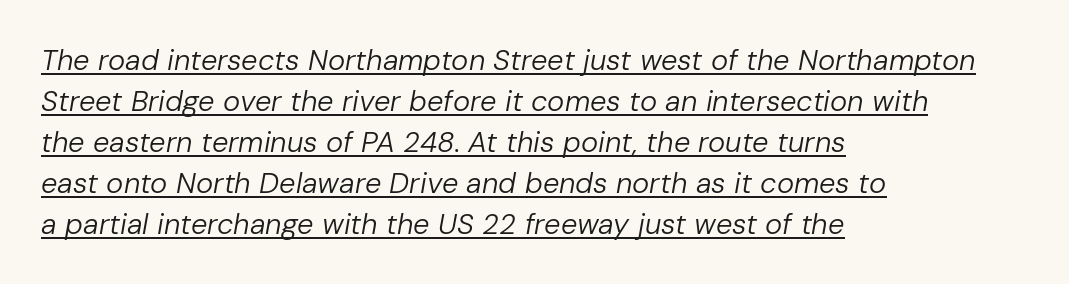
Q: Is the text bold? A: No.
Q: Is the text italic (slanted)? A: Yes, it leans right by about 10 degrees.
Q: Is the text underlined? A: Yes.
Q: How is the paragraph aligned? A: Left-aligned.
Q: Is the spacing between letters normal or unusually wide? A: Normal.
Q: Is the spacing between lines tight, normal or loose? A: Normal.
Q: Width (condensed, normal, or wide)? A: Normal.
Q: Stroke contrast? A: Low.
Q: x-height? A: Medium.
Q: Monospaced? A: No.
